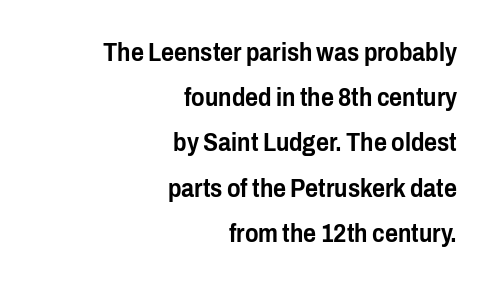
Q: Is the text italic (slanted)? A: No, it is upright.
Q: Is the text underlined? A: No.
Q: How is the paragraph aligned? A: Right-aligned.
Q: Is the spacing between letters normal or unusually wide? A: Normal.
